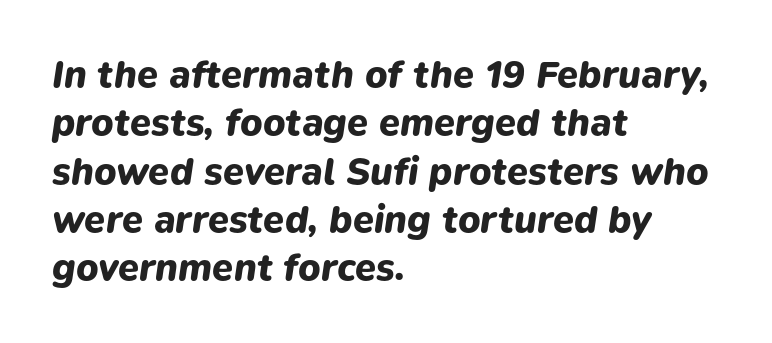
The image shows 38 px heavy type, italic (leaning right); set left-aligned, normal line spacing (1.27x), normal letter spacing, not underlined; low stroke contrast and a medium x-height.
